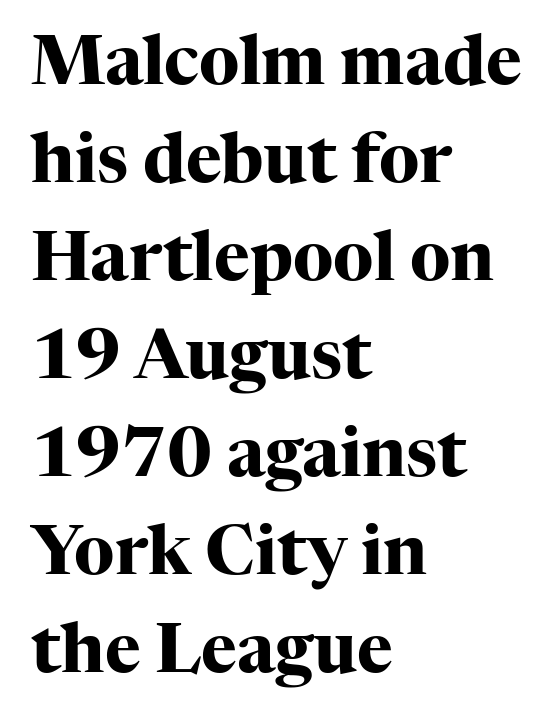
Q: Is the text bold? A: Yes.
Q: Is the text italic (slanted)? A: No, it is upright.
Q: Is the typeface a serif or a sans-serif typeface? A: Serif.
Q: Is the text underlined? A: No.
Q: How is the paragraph aligned? A: Left-aligned.
Q: Is the spacing between letters normal or unusually wide? A: Normal.
Q: Is the spacing between lines tight, normal or loose? A: Normal.
Q: Width (condensed, normal, or wide)? A: Normal.
Q: Stroke contrast? A: High.
Q: x-height? A: Medium.
Q: Monospaced? A: No.
